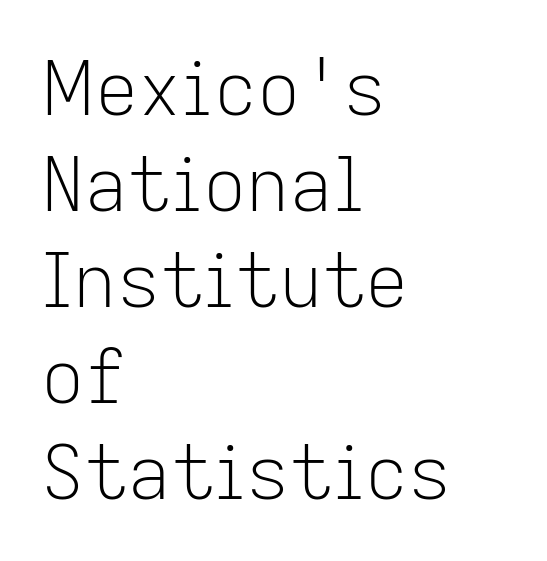
Q: Is the text bold? A: No.
Q: Is the text italic (slanted)? A: No, it is upright.
Q: Is the typeface a serif or a sans-serif typeface? A: Sans-serif.
Q: Is the text underlined? A: No.
Q: How is the paragraph aligned? A: Left-aligned.
Q: Is the spacing between letters normal or unusually wide? A: Normal.
Q: Is the spacing between lines tight, normal or loose? A: Normal.
Q: Width (condensed, normal, or wide)? A: Normal.
Q: Stroke contrast? A: Low.
Q: x-height? A: Medium.
Q: Monospaced? A: No.
